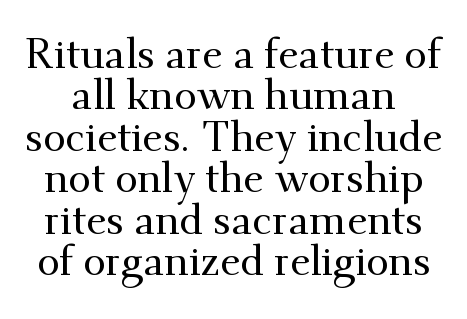
Q: Is the text italic (slanted)? A: No, it is upright.
Q: Is the typeface a serif or a sans-serif typeface? A: Serif.
Q: Is the text underlined? A: No.
Q: Is the spacing between letters normal or unusually wide? A: Normal.
Q: Is the spacing between lines tight, normal or loose? A: Tight.
Q: Width (condensed, normal, or wide)? A: Normal.
Q: Stroke contrast? A: Medium.
Q: x-height? A: Small.
Q: Monospaced? A: No.
